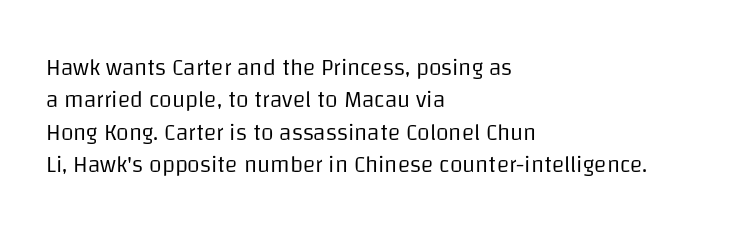
Q: Is the text bold? A: No.
Q: Is the text italic (slanted)? A: No, it is upright.
Q: Is the text underlined? A: No.
Q: How is the paragraph aligned? A: Left-aligned.
Q: Is the spacing between letters normal or unusually wide? A: Normal.
Q: Is the spacing between lines tight, normal or loose? A: Normal.
